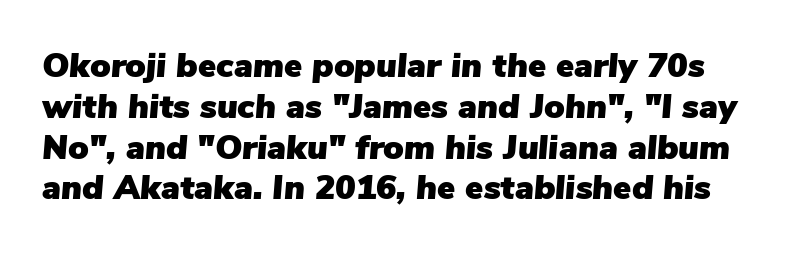
The image shows 34 px text type, italic (leaning right); set line spacing 1.2x, normal letter spacing, not underlined; low stroke contrast and a medium x-height.
